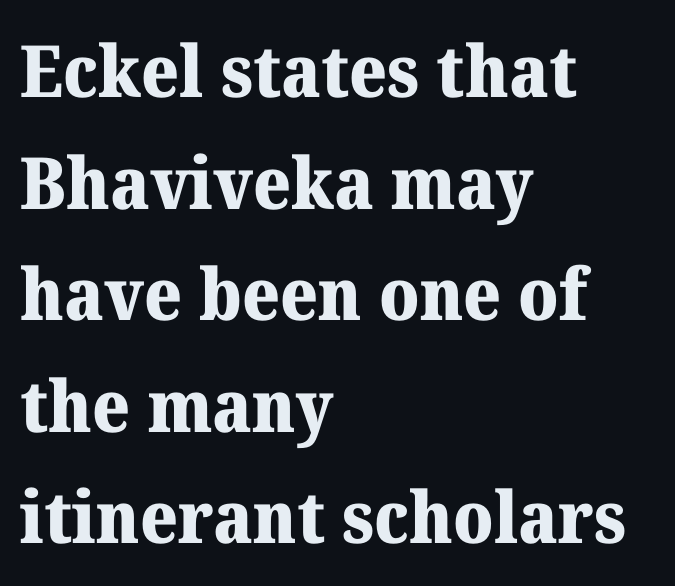
{"serif": "yes", "italic": "no", "bold": "yes", "weight": "heavy", "width": "normal", "stroke_contrast": "medium", "x_height": "medium", "monospaced": "no", "underline": "no", "align": "left", "line_spacing": "normal", "line_spacing_ratio": 1.55, "letter_spacing": "normal", "letter_spacing_em": 0.0, "glyph_px": 72}
